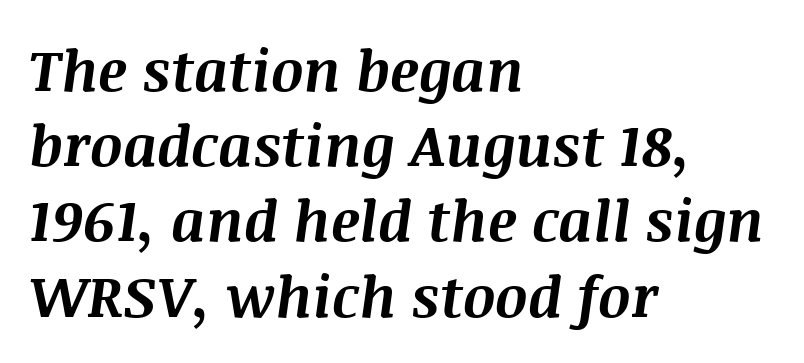
{"italic": "yes", "lean": "right", "slant_degrees": 8, "bold": "yes", "weight": "bold", "width": "normal", "stroke_contrast": "medium", "x_height": "large", "monospaced": "no", "underline": "no", "align": "left", "line_spacing": "normal", "line_spacing_ratio": 1.32, "letter_spacing": "normal", "letter_spacing_em": 0.0, "glyph_px": 57}
